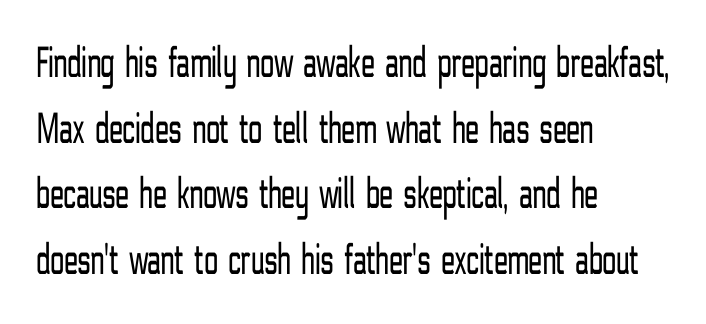
Q: Is the text bold? A: No.
Q: Is the text italic (slanted)? A: No, it is upright.
Q: Is the typeface a serif or a sans-serif typeface? A: Sans-serif.
Q: Is the text underlined? A: No.
Q: How is the paragraph aligned? A: Left-aligned.
Q: Is the spacing between letters normal or unusually wide? A: Normal.
Q: Is the spacing between lines tight, normal or loose? A: Normal.
Q: Width (condensed, normal, or wide)? A: Condensed.
Q: Stroke contrast? A: Low.
Q: x-height? A: Medium.
Q: Monospaced? A: No.
